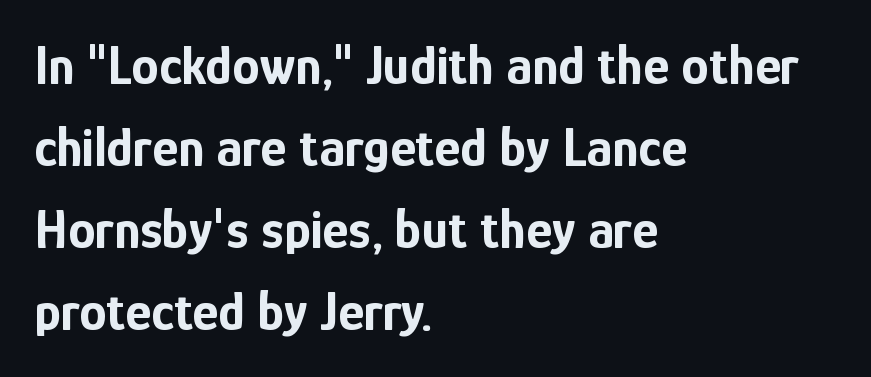
Q: Is the text bold? A: Yes.
Q: Is the text italic (slanted)? A: No, it is upright.
Q: Is the typeface a serif or a sans-serif typeface? A: Sans-serif.
Q: Is the text underlined? A: No.
Q: How is the paragraph aligned? A: Left-aligned.
Q: Is the spacing between letters normal or unusually wide? A: Normal.
Q: Is the spacing between lines tight, normal or loose? A: Normal.
Q: Width (condensed, normal, or wide)? A: Condensed.
Q: Stroke contrast? A: Low.
Q: x-height? A: Medium.
Q: Monospaced? A: No.
